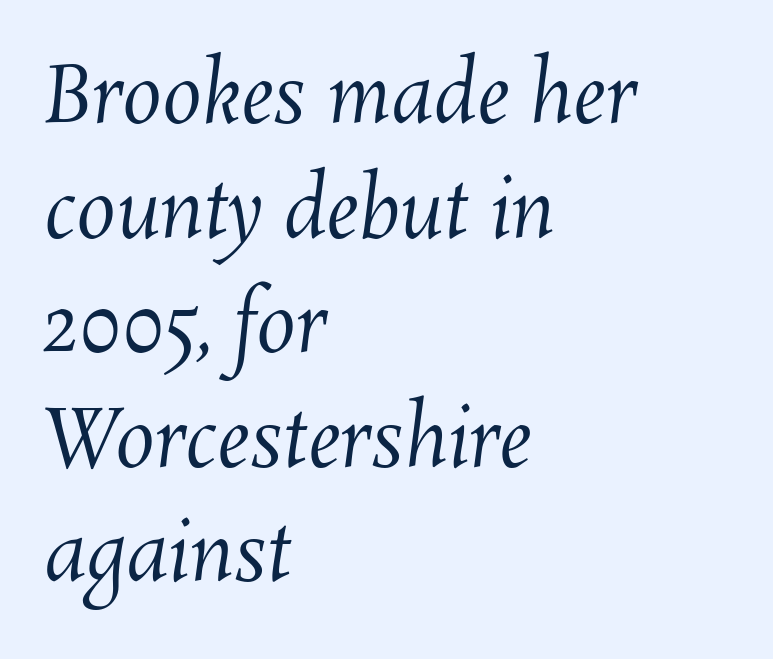
You could not count columns in this text — the font is proportionally spaced. Is there much room between lines? A standard amount, neither cramped nor airy. The area under the type is left untouched. Line starts are locked; line ends wander. Look at the tracking — it's just the regular setting, nothing added.
